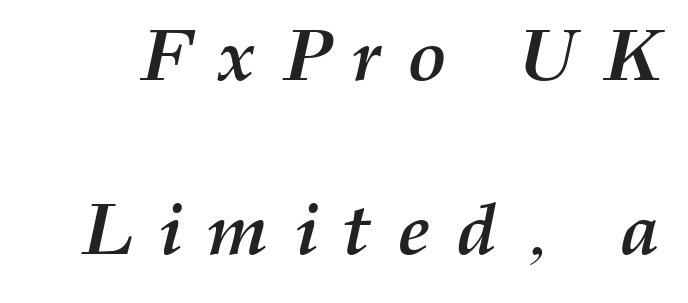
Q: Is the text bold? A: Yes.
Q: Is the text italic (slanted)? A: Yes, it leans right by about 12 degrees.
Q: Is the text underlined? A: No.
Q: Is the spacing between letters normal or unusually wide? A: Unusually wide.
Q: Is the spacing between lines tight, normal or loose? A: Loose.
Q: Width (condensed, normal, or wide)? A: Normal.
Q: Stroke contrast? A: Medium.
Q: x-height? A: Medium.
Q: Monospaced? A: No.
